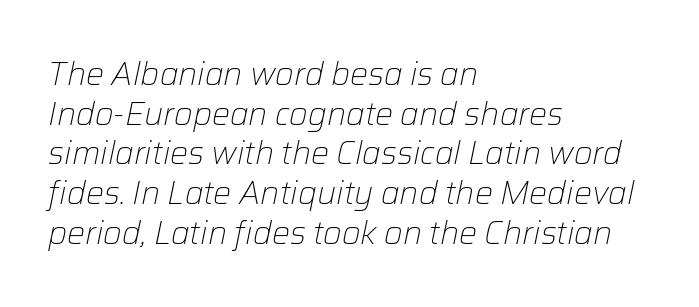
Q: Is the text bold? A: No.
Q: Is the text italic (slanted)? A: Yes, it leans right by about 12 degrees.
Q: Is the text underlined? A: No.
Q: How is the paragraph aligned? A: Left-aligned.
Q: Is the spacing between letters normal or unusually wide? A: Normal.
Q: Width (condensed, normal, or wide)? A: Normal.
Q: Stroke contrast? A: Low.
Q: x-height? A: Medium.
Q: Monospaced? A: No.
